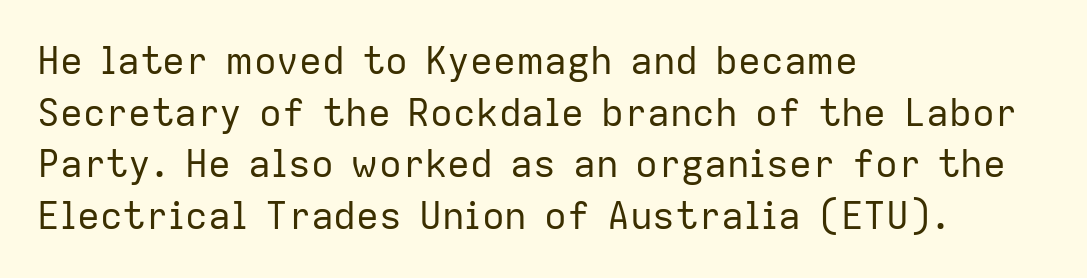
The image shows 38 px regular-weight sans-serif type, upright; set left-aligned, normal line spacing (1.36x), normal letter spacing, not underlined; low stroke contrast and a medium x-height.
